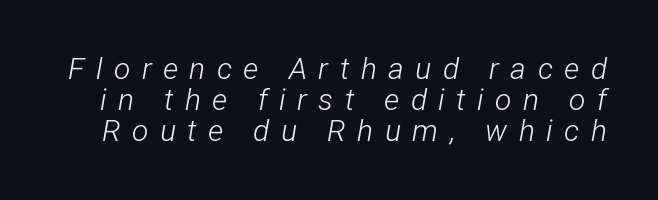
Varying glyph widths throughout — classic text-font behaviour. How would I describe the line gaps? Narrow and economical. The typography opts for an oblique posture over an upright one. The face used here is rendered with a markedly widened letterfit. Bold? No — there's no thickening of the strokes.
